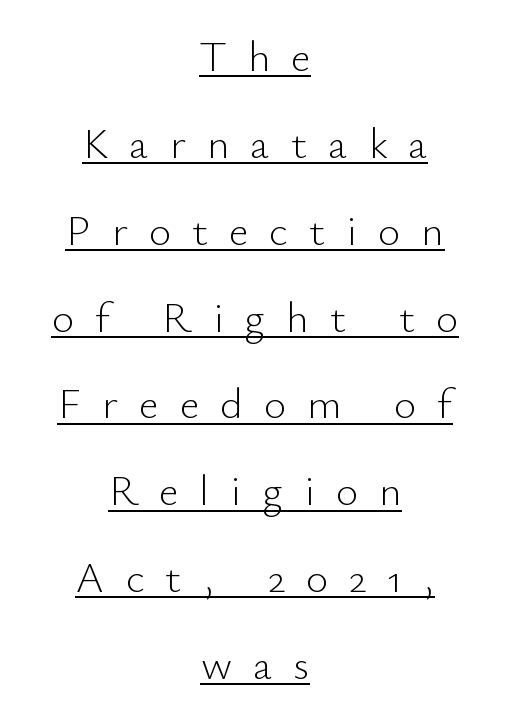
The image shows 43 px light sans-serif type, upright; set centered, loose line spacing (2.02x), unusually wide letter spacing (+0.49 em), underlined; low stroke contrast and a small x-height.
